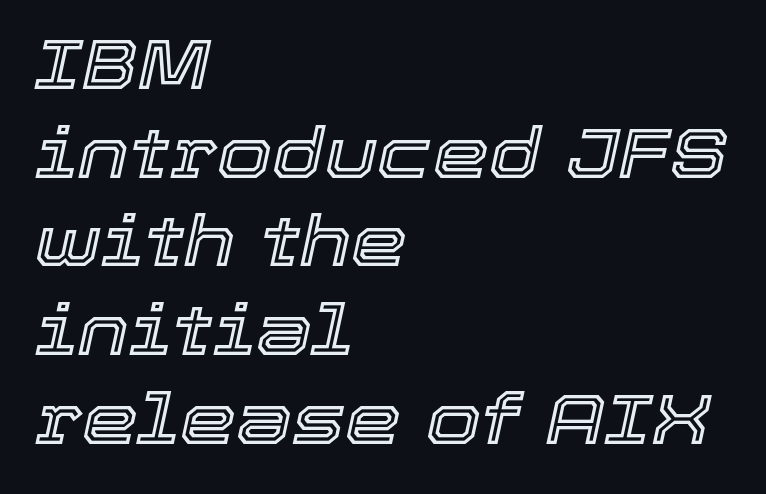
The image shows 71 px text type, italic (leaning right); set left-aligned, normal line spacing (1.25x), normal letter spacing, not underlined; a medium x-height.
